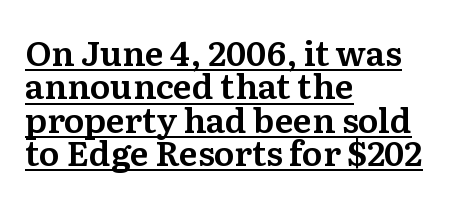
The image shows 34 px serif type, upright; set left-aligned, tight line spacing (0.98x), normal letter spacing, underlined; medium stroke contrast and a medium x-height.
